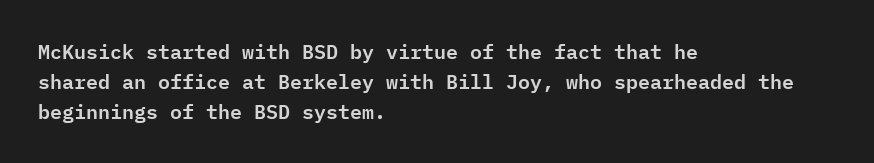
{"italic": "no", "underline": "no", "align": "left", "line_spacing": "normal", "line_spacing_ratio": 1.5, "letter_spacing": "normal", "letter_spacing_em": 0.0, "glyph_px": 20}
